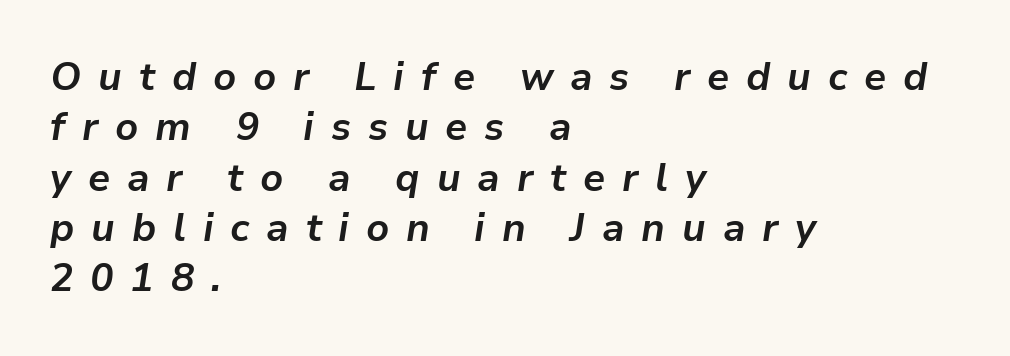
There is plenty of visible air inserted between adjacent glyphs. Italic: yes, the glyphs are oblique. The space directly below the letters is spotless. The rows are spaced the way most documents space them. Heft: maximum for text — a bold.
